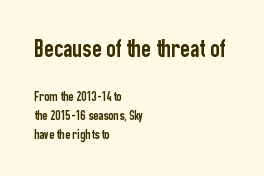
{"italic": "no", "underline": "no", "align": "left", "line_spacing": "normal", "line_spacing_ratio": 1.33, "letter_spacing": "normal", "letter_spacing_em": 0.0, "larger_block": "first", "size_ratio": 1.86, "glyph_px": 26}
